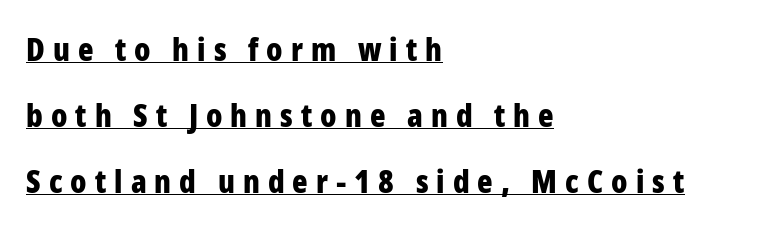
Q: Is the text bold? A: Yes.
Q: Is the text italic (slanted)? A: No, it is upright.
Q: Is the typeface a serif or a sans-serif typeface? A: Sans-serif.
Q: Is the text underlined? A: Yes.
Q: How is the paragraph aligned? A: Left-aligned.
Q: Is the spacing between letters normal or unusually wide? A: Unusually wide.
Q: Is the spacing between lines tight, normal or loose? A: Loose.
Q: Width (condensed, normal, or wide)? A: Condensed.
Q: Stroke contrast? A: Low.
Q: x-height? A: Medium.
Q: Monospaced? A: No.
